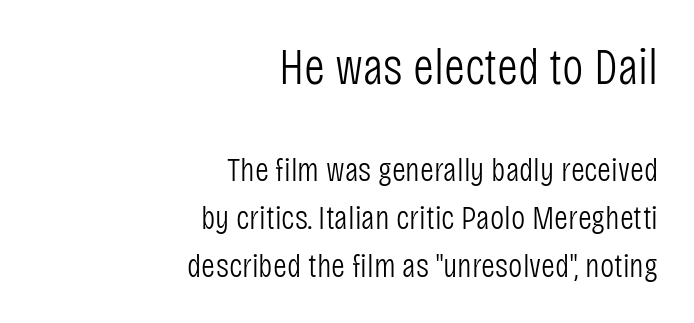
The image shows 51 px light, condensed sans-serif type, upright; set right-aligned, normal line spacing (1.41x), normal letter spacing, not underlined; the first (top) block is 1.5x larger; low stroke contrast and a large x-height.
